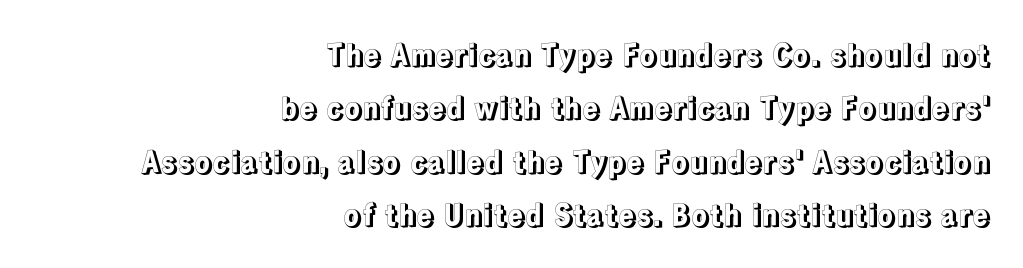
The image shows 29 px text type, upright; set right-aligned, line spacing 1.84x, normal letter spacing, not underlined; a medium x-height.
